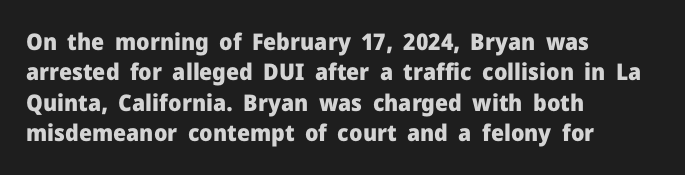
Q: Is the text bold? A: Yes.
Q: Is the text italic (slanted)? A: No, it is upright.
Q: Is the text underlined? A: No.
Q: How is the paragraph aligned? A: Left-aligned.
Q: Is the spacing between letters normal or unusually wide? A: Normal.
Q: Is the spacing between lines tight, normal or loose? A: Normal.
